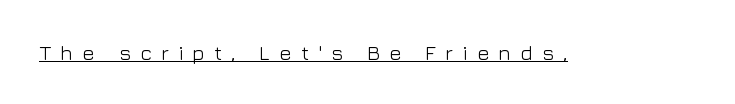
Q: Is the text bold? A: No.
Q: Is the text italic (slanted)? A: No, it is upright.
Q: Is the text underlined? A: Yes.
Q: Is the spacing between letters normal or unusually wide? A: Unusually wide.
